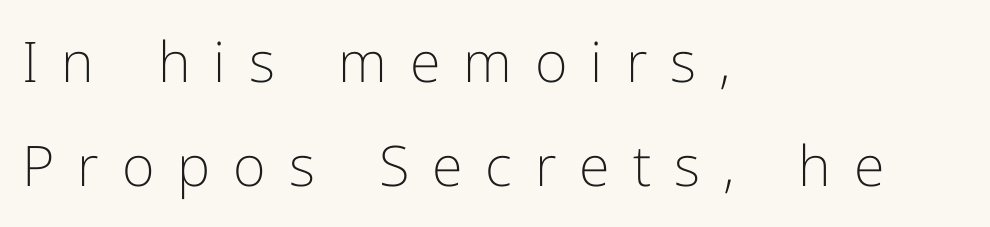
These lines have a slow, spaced-out rhythm from letter to letter. Unlike a traditional serif, this face leaves its strokes unadorned. The text block is weighted toward the left margin, trailing off unevenly rightward. If you drew a line through each stem, it would be perfectly vertical. Honestly, there is no underline to notice here at all. Spacing verdict: proportional, widths tailored to each character.
